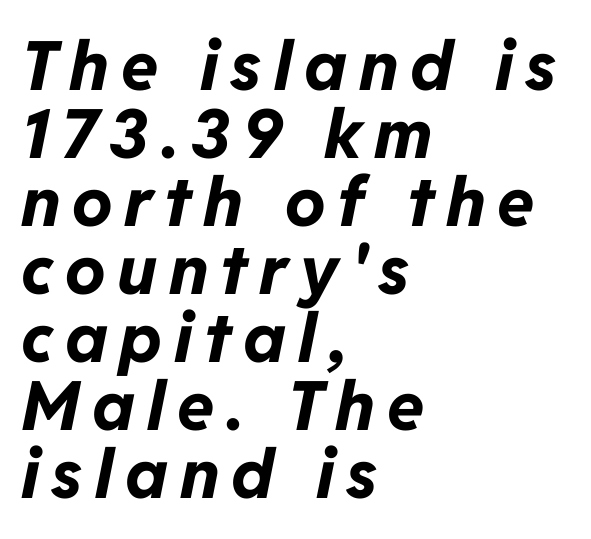
These words are printed bold, with thick strokes throughout. Which margin do the lines hug? The left one — the right edge is uneven. No word sits above an underline. The specimen reads as italic at a glance. Proportional: the letters do not fall into vertical columns.
